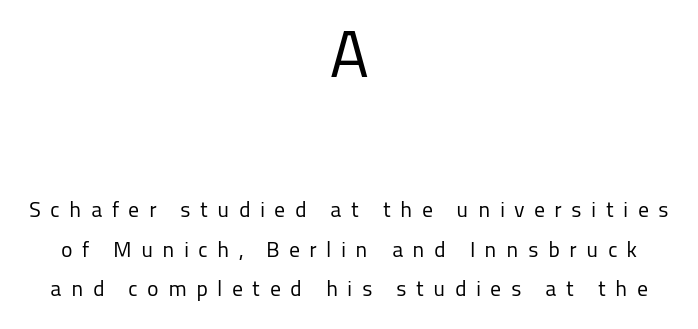
{"serif": "no", "italic": "no", "bold": "no", "weight": "regular", "width": "normal", "stroke_contrast": "low", "x_height": "medium", "monospaced": "no", "underline": "no", "align": "center", "line_spacing_ratio": 1.8, "letter_spacing": "wide", "letter_spacing_em": 0.42, "larger_block": "first", "size_ratio": 3.05, "glyph_px": 67}
